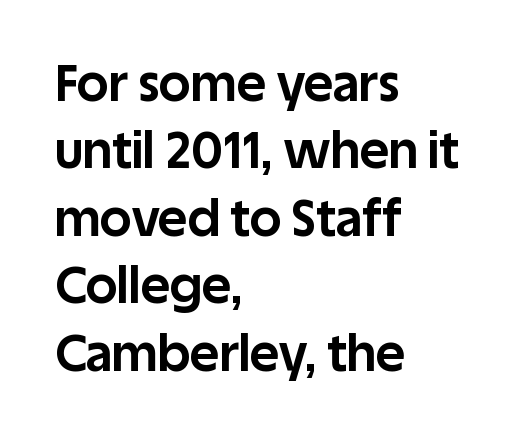
The image shows 50 px bold sans-serif type, upright; set left-aligned, normal line spacing (1.35x), normal letter spacing, not underlined; low stroke contrast and a large x-height.
